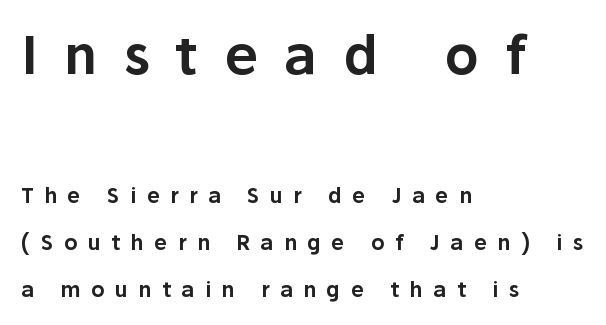
The image shows 53 px sans-serif type, upright; set left-aligned, loose line spacing (2.24x), unusually wide letter spacing (+0.5 em), not underlined; the first (top) block is 2.52x larger; low stroke contrast and a medium x-height.
